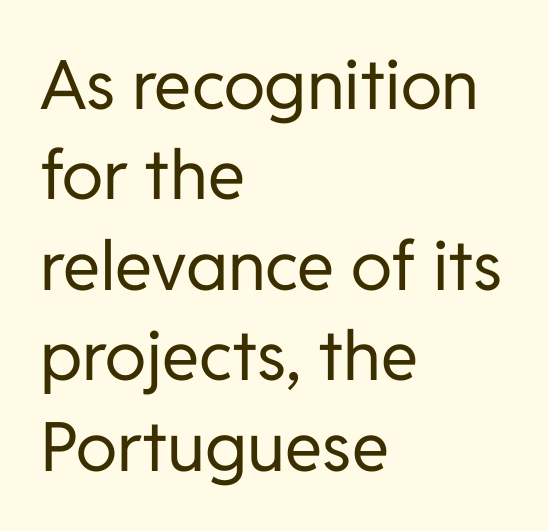
Q: Is the text bold? A: No.
Q: Is the text italic (slanted)? A: No, it is upright.
Q: Is the typeface a serif or a sans-serif typeface? A: Sans-serif.
Q: Is the text underlined? A: No.
Q: How is the paragraph aligned? A: Left-aligned.
Q: Is the spacing between letters normal or unusually wide? A: Normal.
Q: Is the spacing between lines tight, normal or loose? A: Normal.
Q: Width (condensed, normal, or wide)? A: Normal.
Q: Stroke contrast? A: Low.
Q: x-height? A: Medium.
Q: Monospaced? A: No.
